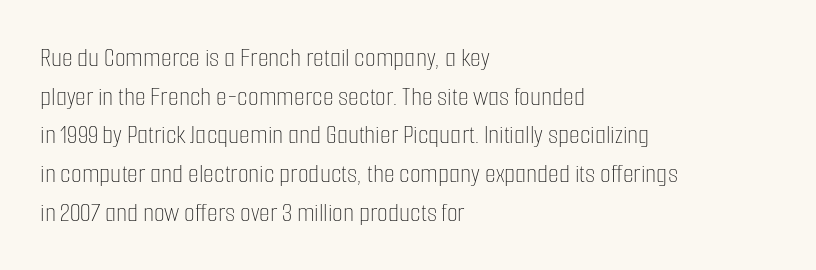
The axis of the letterforms is exactly vertical. In terms of letterspacing, this is plain default setting. The rendering uses natural spacing where letterforms have individual widths. The space between consecutive lines is moderate. The rendering anchors every line to the left-hand side. Bare-footed words on every line.
